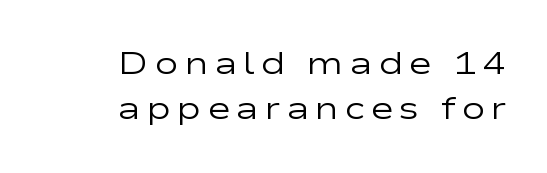
Q: Is the text bold? A: No.
Q: Is the text italic (slanted)? A: No, it is upright.
Q: Is the typeface a serif or a sans-serif typeface? A: Sans-serif.
Q: Is the text underlined? A: No.
Q: How is the paragraph aligned? A: Right-aligned.
Q: Is the spacing between lines tight, normal or loose? A: Normal.
Q: Width (condensed, normal, or wide)? A: Wide.
Q: Stroke contrast? A: Low.
Q: x-height? A: Medium.
Q: Monospaced? A: No.
